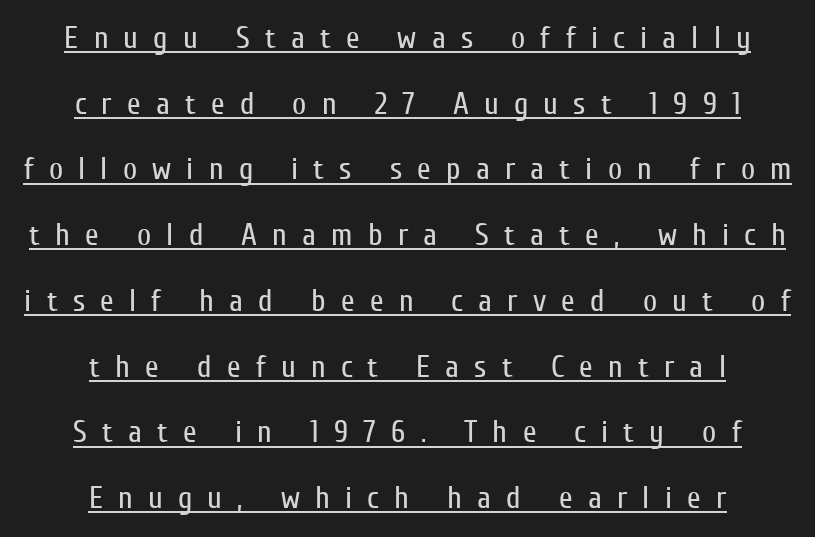
{"serif": "no", "italic": "no", "bold": "no", "weight": "regular", "width": "condensed", "stroke_contrast": "low", "x_height": "medium", "monospaced": "no", "underline": "yes", "align": "center", "line_spacing": "loose", "line_spacing_ratio": 2.12, "letter_spacing": "wide", "letter_spacing_em": 0.49, "glyph_px": 31}
